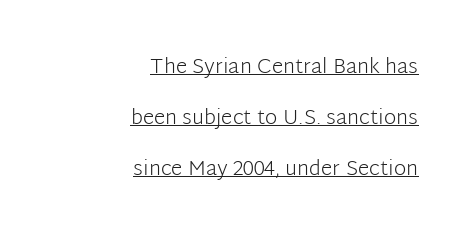
{"italic": "no", "bold": "no", "underline": "yes", "align": "right", "line_spacing": "loose", "line_spacing_ratio": 2.42, "letter_spacing": "normal", "letter_spacing_em": 0.0, "glyph_px": 21}
